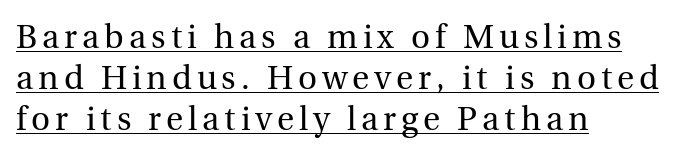
The lines are quadded left. Character widths vary here, with narrow letters taking less room than wide ones. Is there an underline? Yes — a line sits under the letters. Typographically, this falls in the serif category.
